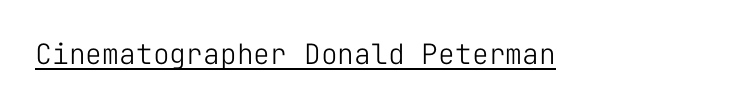
Q: Is the text bold? A: No.
Q: Is the text italic (slanted)? A: No, it is upright.
Q: Is the typeface a serif or a sans-serif typeface? A: Sans-serif.
Q: Is the text underlined? A: Yes.
Q: Is the spacing between letters normal or unusually wide? A: Normal.
Q: Width (condensed, normal, or wide)? A: Normal.
Q: Stroke contrast? A: Low.
Q: x-height? A: Medium.
Q: Monospaced? A: Yes.
